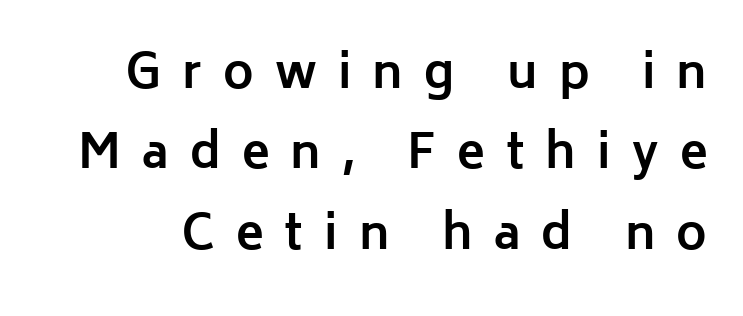
Looks like regular typesetting: each glyph gets only the width it needs. No word sits above an underline. The font's upright variant was chosen for this text. The tracking jumps out immediately: characters are airy and widely separated. Each glyph is drawn with heavy, bold strokes. The text was rendered using a sans face with plain stroke endings.
